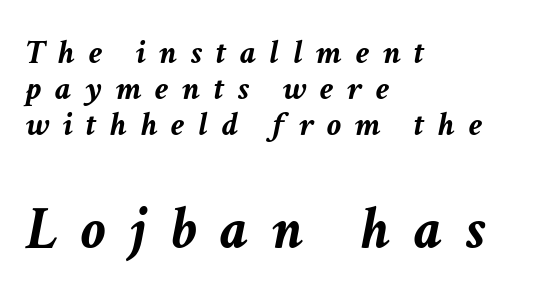
Q: Is the text bold? A: Yes.
Q: Is the text italic (slanted)? A: Yes, it leans right by about 11 degrees.
Q: Is the text underlined? A: No.
Q: How is the paragraph aligned? A: Left-aligned.
Q: Is the spacing between letters normal or unusually wide? A: Unusually wide.
Q: Is the spacing between lines tight, normal or loose? A: Tight.
Q: Which block of text is set in a larger size, the first (top) or the second (bottom)? A: The second (bottom) one.
Q: Width (condensed, normal, or wide)? A: Normal.
Q: Stroke contrast? A: Low.
Q: x-height? A: Medium.
Q: Monospaced? A: No.
